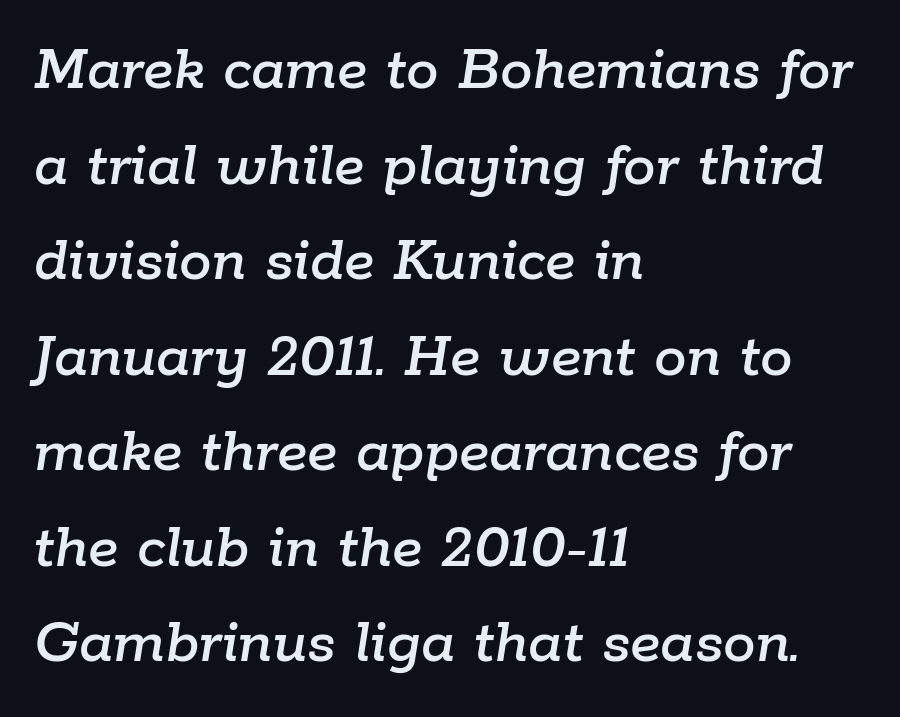
{"italic": "yes", "lean": "right", "slant_degrees": 9, "width": "normal", "stroke_contrast": "low", "x_height": "medium", "monospaced": "no", "underline": "no", "align": "left", "line_spacing": "normal", "line_spacing_ratio": 1.47, "letter_spacing": "normal", "letter_spacing_em": 0.0, "glyph_px": 65}
